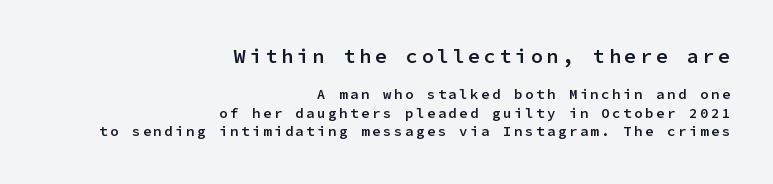
Designer's note — italics off, roman on. The letters in the upper block stand taller than those in the block below. Layout note: lines flush right. Whoever set this chose a conventional vertical rhythm.
